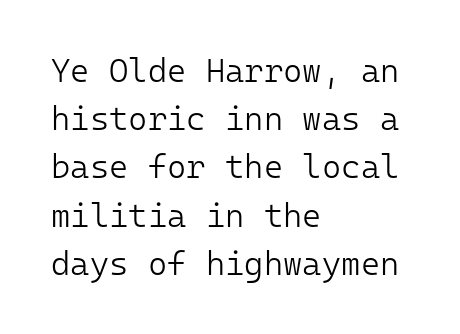
Every row of glyphs begins at an identical x-position on the left. Note: no serifs on the glyphs. These lines were composed using upright roman letters. Summary of weight: not heavy and not bold. Whoever set this chose a conventional vertical rhythm.
